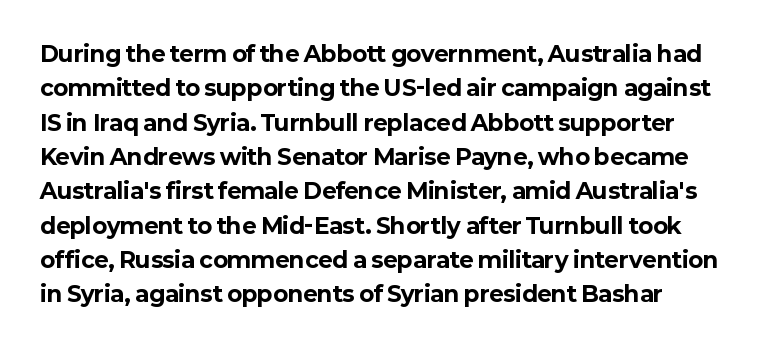
The image shows 22 px bold type, upright; set normal line spacing (1.56x), normal letter spacing, not underlined.
